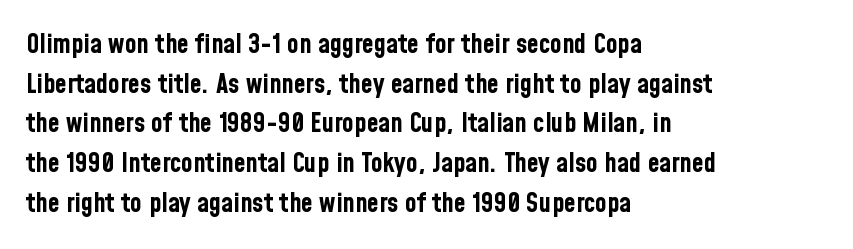
{"italic": "no", "bold": "yes", "underline": "no", "align": "left", "line_spacing": "normal", "line_spacing_ratio": 1.47, "letter_spacing": "normal", "letter_spacing_em": 0.0, "glyph_px": 27}
